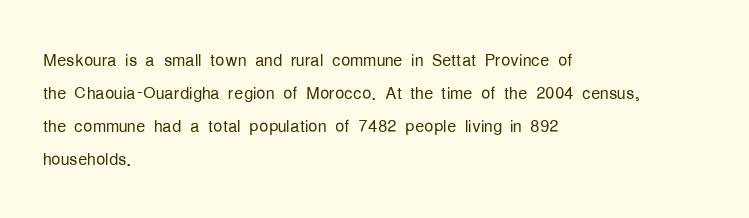
The image shows 23 px text type, upright; set left-aligned, normal line spacing (1.43x), normal letter spacing, not underlined.
